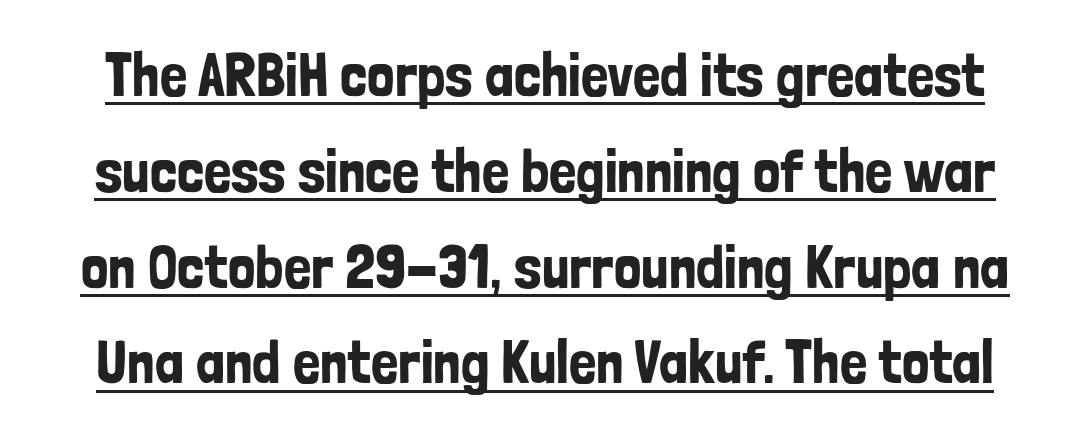
The passage shown is underscored from start to finish. These lines sit exactly where default settings would place them. Look at the bottom of the vertical strokes: they stop flat, with no serifs. Nobody touched the tracking dial on this one.
